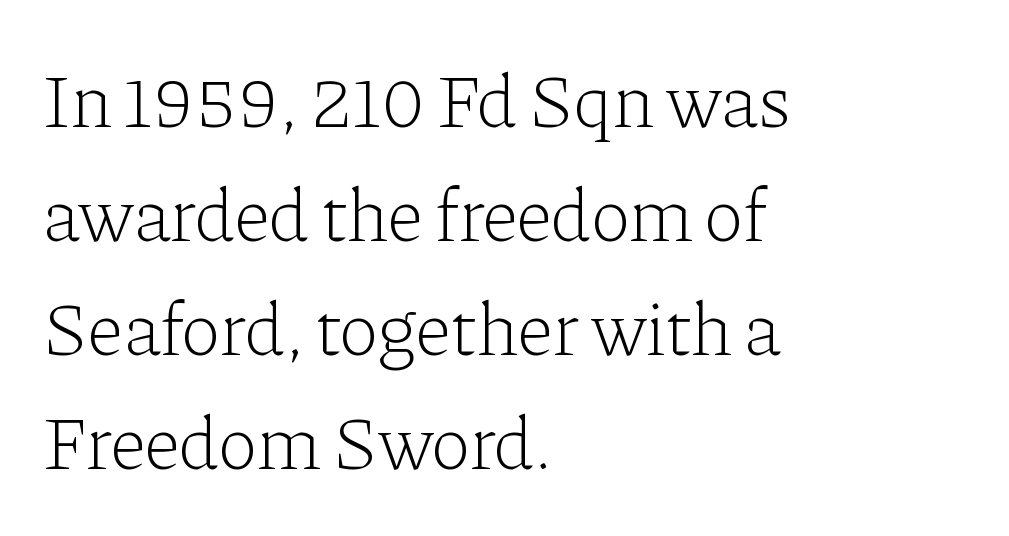
Q: Is the text bold? A: No.
Q: Is the text italic (slanted)? A: No, it is upright.
Q: Is the typeface a serif or a sans-serif typeface? A: Serif.
Q: Is the text underlined? A: No.
Q: How is the paragraph aligned? A: Left-aligned.
Q: Is the spacing between letters normal or unusually wide? A: Normal.
Q: Is the spacing between lines tight, normal or loose? A: Normal.
Q: Width (condensed, normal, or wide)? A: Normal.
Q: Stroke contrast? A: Low.
Q: x-height? A: Medium.
Q: Monospaced? A: No.
